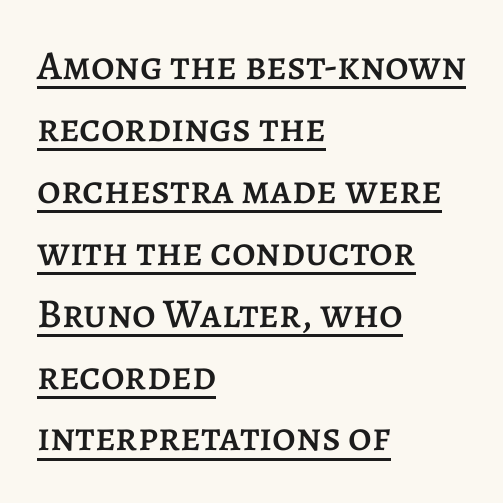
The image shows 41 px text type, upright; set left-aligned, normal line spacing (1.51x), normal letter spacing, underlined; low stroke contrast and a large x-height.
